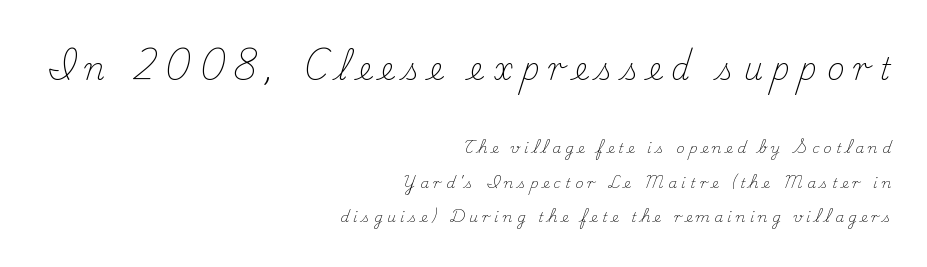
{"serif": "yes", "bold": "no", "weight": "light", "width": "normal", "stroke_contrast": "medium", "x_height": "small", "monospaced": "no", "underline": "no", "align": "right", "line_spacing": "loose", "line_spacing_ratio": 2.45, "letter_spacing": "wide", "letter_spacing_em": 0.31, "larger_block": "first", "size_ratio": 2.14, "glyph_px": 30}
